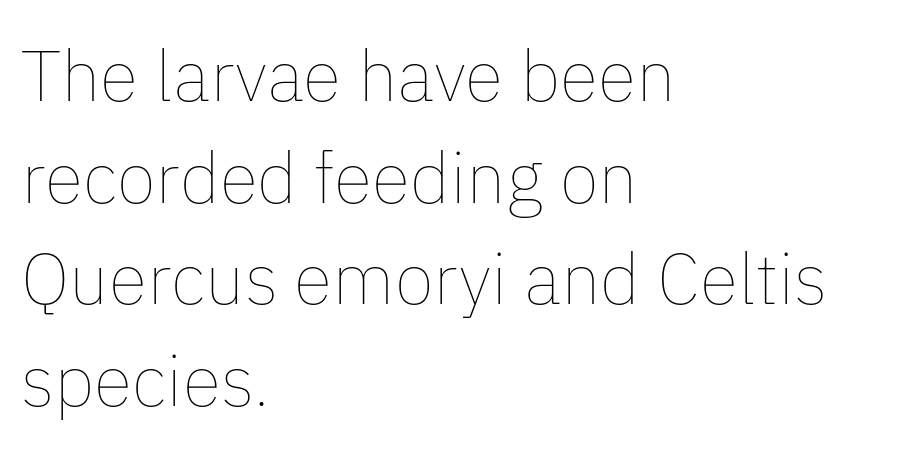
Regarding leading, the lines here are spaced in the standard way. Note the varied advance widths — an 'i' is clearly narrower than an 'm'. The paragraph has a hard left edge and a soft right edge. Beneath every word, the page is bare.
